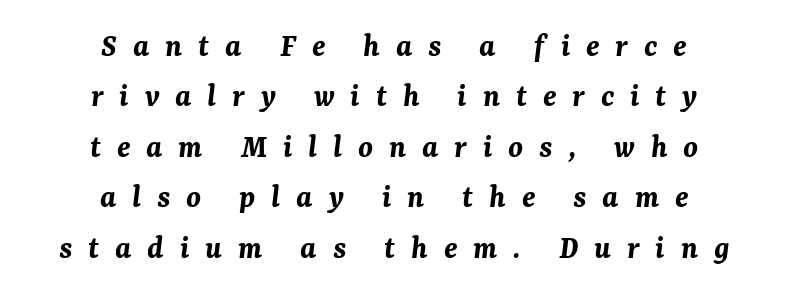
The image shows 33 px bold type, italic (leaning right); set centered, normal line spacing (1.53x), unusually wide letter spacing (+0.48 em), not underlined; medium stroke contrast and a medium x-height.
